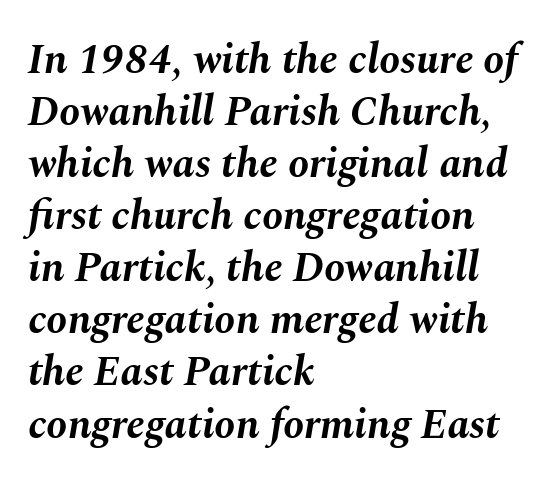
Q: Is the text bold? A: Yes.
Q: Is the text italic (slanted)? A: Yes, it leans right by about 10 degrees.
Q: Is the text underlined? A: No.
Q: How is the paragraph aligned? A: Left-aligned.
Q: Is the spacing between letters normal or unusually wide? A: Normal.
Q: Width (condensed, normal, or wide)? A: Normal.
Q: Stroke contrast? A: Medium.
Q: x-height? A: Medium.
Q: Monospaced? A: No.
